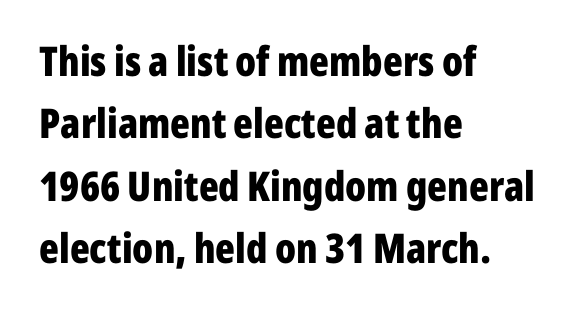
Q: Is the text bold? A: Yes.
Q: Is the text italic (slanted)? A: No, it is upright.
Q: Is the typeface a serif or a sans-serif typeface? A: Sans-serif.
Q: Is the text underlined? A: No.
Q: How is the paragraph aligned? A: Left-aligned.
Q: Is the spacing between letters normal or unusually wide? A: Normal.
Q: Is the spacing between lines tight, normal or loose? A: Normal.
Q: Width (condensed, normal, or wide)? A: Condensed.
Q: Stroke contrast? A: Low.
Q: x-height? A: Medium.
Q: Monospaced? A: No.
